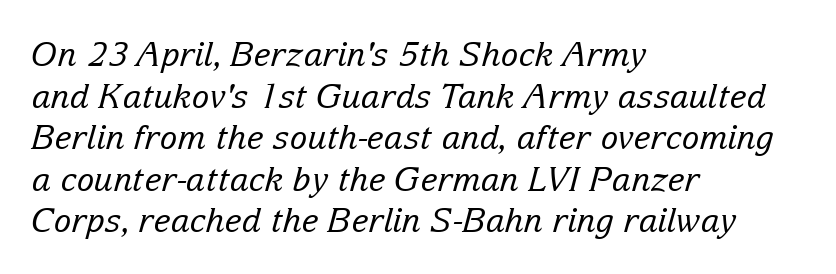
{"serif": "yes", "italic": "yes", "lean": "right", "slant_degrees": 15, "bold": "no", "weight": "regular", "width": "normal", "stroke_contrast": "low", "x_height": "medium", "monospaced": "no", "underline": "no", "align": "left", "line_spacing": "normal", "line_spacing_ratio": 1.26, "letter_spacing": "normal", "letter_spacing_em": 0.0, "glyph_px": 33}
